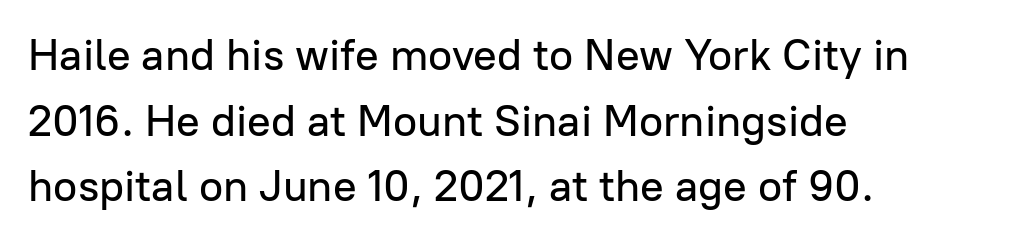
Unmarked baselines from the first word to the last. A typesetter would call this zero additional tracking. Ascenders rise straight up at ninety degrees. Character widths vary here, with narrow letters taking less room than wide ones. A typesetter would call this leading conventional body-copy spacing.
